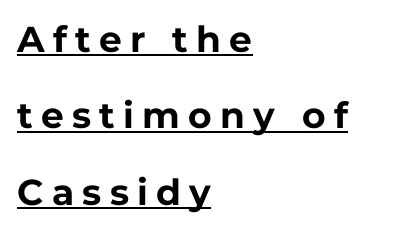
Q: Is the text bold? A: Yes.
Q: Is the text italic (slanted)? A: No, it is upright.
Q: Is the typeface a serif or a sans-serif typeface? A: Sans-serif.
Q: Is the text underlined? A: Yes.
Q: How is the paragraph aligned? A: Left-aligned.
Q: Is the spacing between letters normal or unusually wide? A: Unusually wide.
Q: Is the spacing between lines tight, normal or loose? A: Loose.
Q: Width (condensed, normal, or wide)? A: Normal.
Q: Stroke contrast? A: Low.
Q: x-height? A: Medium.
Q: Monospaced? A: No.
